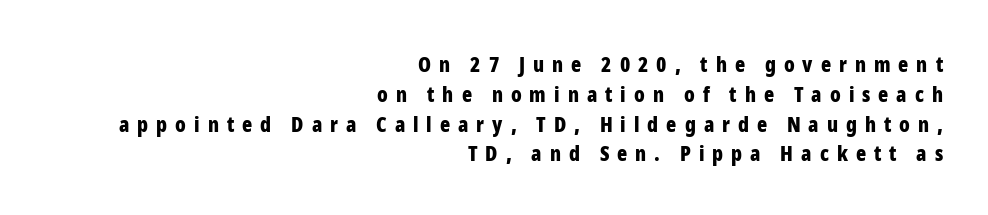
Q: Is the text bold? A: Yes.
Q: Is the text italic (slanted)? A: No, it is upright.
Q: Is the text underlined? A: No.
Q: How is the paragraph aligned? A: Right-aligned.
Q: Is the spacing between letters normal or unusually wide? A: Unusually wide.
Q: Is the spacing between lines tight, normal or loose? A: Normal.
